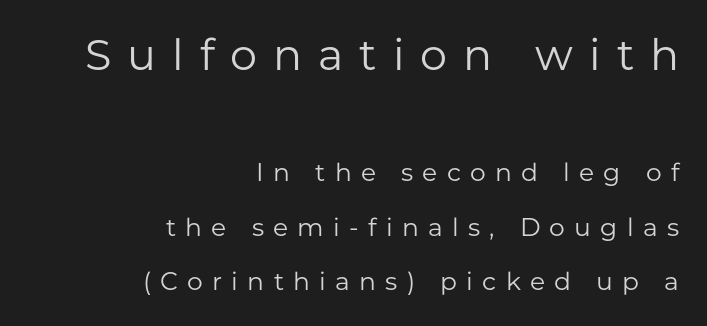
{"serif": "no", "italic": "no", "bold": "no", "weight": "regular", "width": "normal", "stroke_contrast": "low", "x_height": "medium", "monospaced": "no", "underline": "no", "align": "right", "line_spacing": "loose", "line_spacing_ratio": 2.18, "letter_spacing": "wide", "letter_spacing_em": 0.37, "larger_block": "first", "size_ratio": 1.72, "glyph_px": 43}
